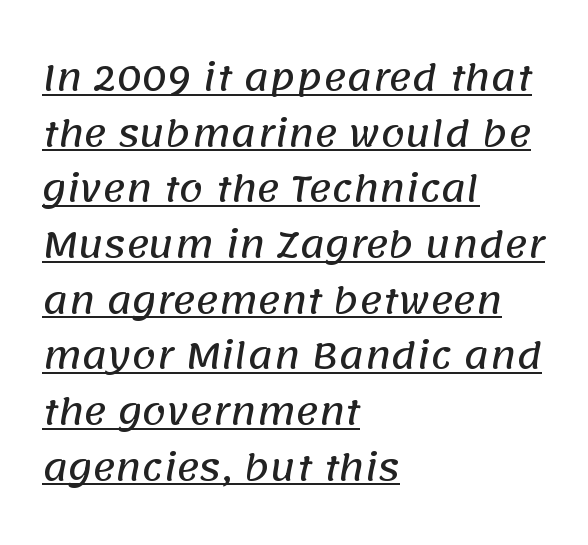
Reading down the column, the eye jumps a familiar distance to each next line. A rule runs beneath these lines of type. Each line starts at the same left margin while the right side varies. Think of a printed novel: that variable character pitch is what you see here. Standard letterfit; no display-style spreading of the glyphs.
